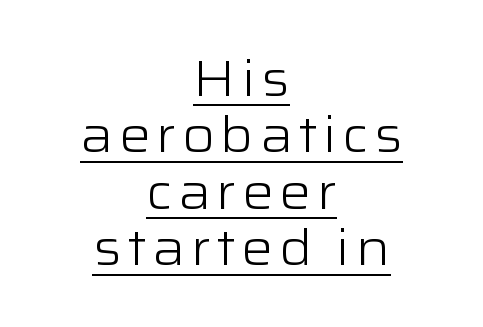
The image shows 50 px light, wide sans-serif type, upright; set centered, tight line spacing (1.13x), underlined; low stroke contrast and a medium x-height.
